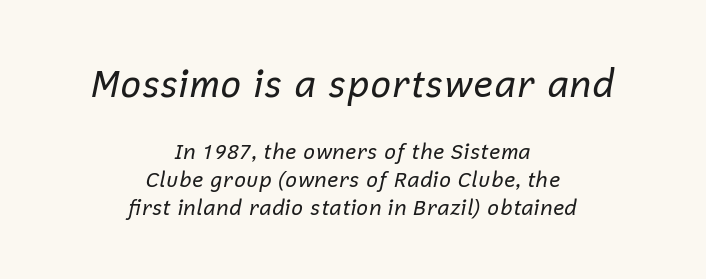
{"italic": "yes", "lean": "right", "slant_degrees": 12, "bold": "no", "weight": "regular", "width": "normal", "stroke_contrast": "low", "x_height": "medium", "monospaced": "no", "underline": "no", "align": "center", "line_spacing": "normal", "line_spacing_ratio": 1.35, "letter_spacing": "normal", "letter_spacing_em": 0.0, "larger_block": "first", "size_ratio": 1.76, "glyph_px": 37}
